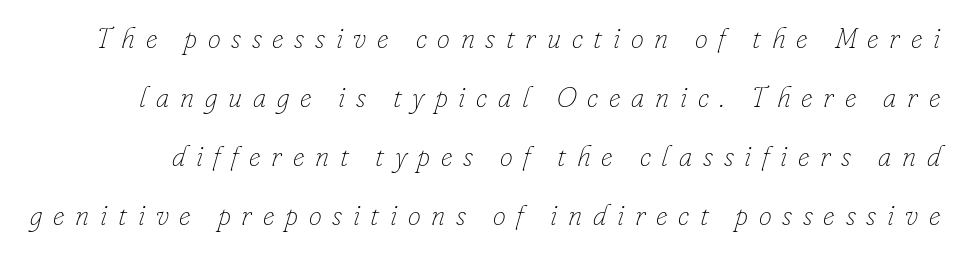
{"italic": "yes", "lean": "right", "slant_degrees": 16, "bold": "no", "weight": "thin", "width": "normal", "stroke_contrast": "low", "x_height": "small", "monospaced": "no", "underline": "no", "line_spacing": "loose", "line_spacing_ratio": 2.04, "letter_spacing": "wide", "letter_spacing_em": 0.37, "glyph_px": 29}
